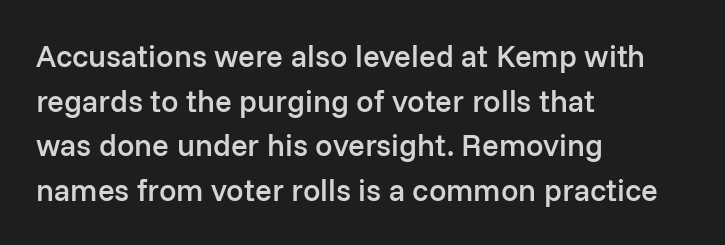
{"serif": "no", "italic": "no", "bold": "semi", "weight": "semibold", "width": "normal", "stroke_contrast": "low", "x_height": "medium", "monospaced": "no", "underline": "no", "align": "left", "line_spacing": "normal", "line_spacing_ratio": 1.44, "letter_spacing": "normal", "letter_spacing_em": 0.0, "glyph_px": 31}
